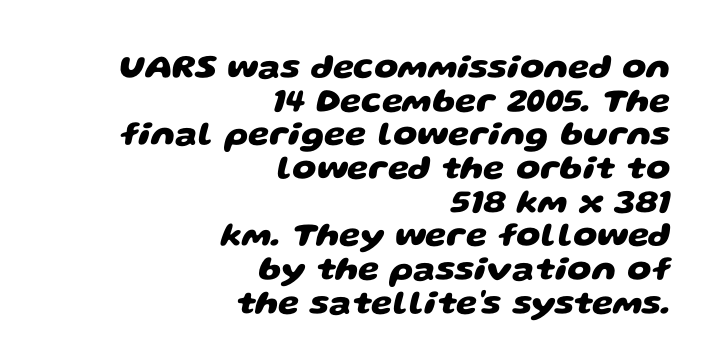
The image shows 34 px heavy, wide sans-serif type; set right-aligned, tight line spacing (0.99x), normal letter spacing, not underlined; low stroke contrast and a large x-height.
